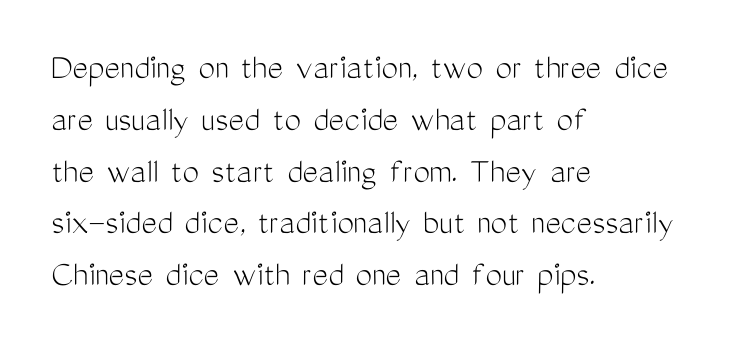
Q: Is the text bold? A: No.
Q: Is the text italic (slanted)? A: No, it is upright.
Q: Is the typeface a serif or a sans-serif typeface? A: Sans-serif.
Q: Is the text underlined? A: No.
Q: How is the paragraph aligned? A: Left-aligned.
Q: Is the spacing between letters normal or unusually wide? A: Normal.
Q: Is the spacing between lines tight, normal or loose? A: Normal.
Q: Width (condensed, normal, or wide)? A: Condensed.
Q: Stroke contrast? A: Medium.
Q: x-height? A: Medium.
Q: Monospaced? A: No.
